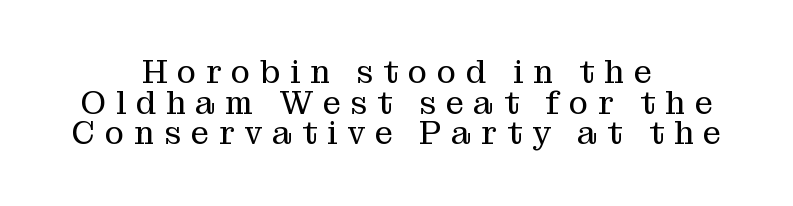
The image shows 32 px regular-weight serif type, upright; set centered, tight line spacing (0.96x), unusually wide letter spacing (+0.31 em), not underlined; medium stroke contrast and a medium x-height.
